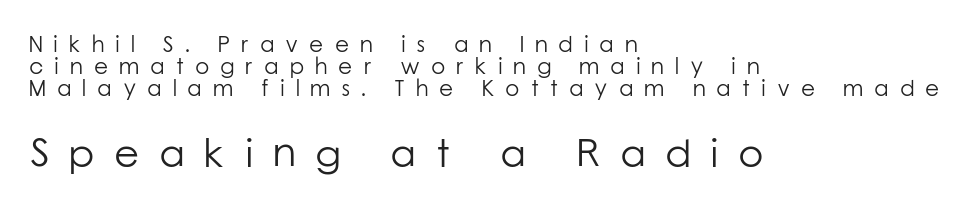
Every row of glyphs begins at an identical x-position on the left. In terms of posture, this sample is upright. Serifs: no, the terminals of the letterforms are clean. Note the varied advance widths — an 'i' is clearly narrower than an 'm'. Compared with typical paragraphs, the rows here are closer together.
